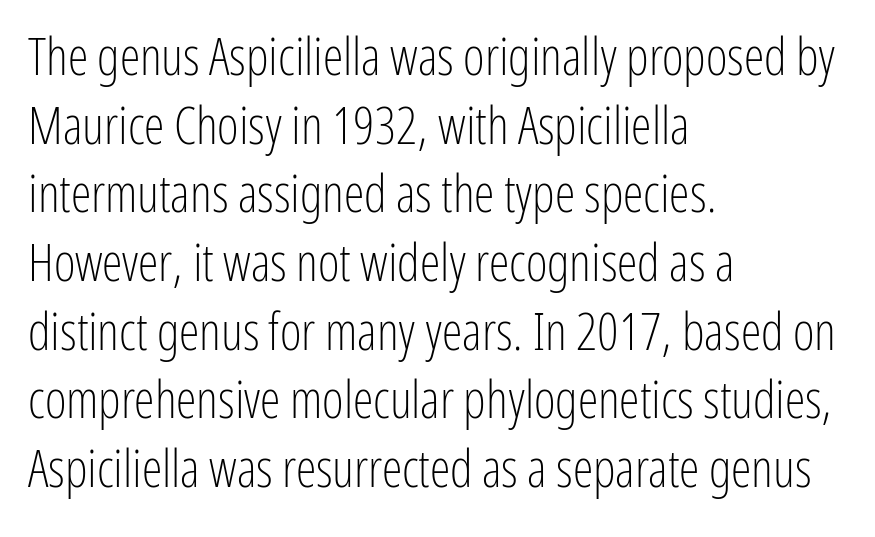
Q: Is the text bold? A: No.
Q: Is the text italic (slanted)? A: No, it is upright.
Q: Is the typeface a serif or a sans-serif typeface? A: Sans-serif.
Q: Is the text underlined? A: No.
Q: How is the paragraph aligned? A: Left-aligned.
Q: Is the spacing between letters normal or unusually wide? A: Normal.
Q: Is the spacing between lines tight, normal or loose? A: Normal.
Q: Width (condensed, normal, or wide)? A: Condensed.
Q: Stroke contrast? A: Low.
Q: x-height? A: Medium.
Q: Monospaced? A: No.
